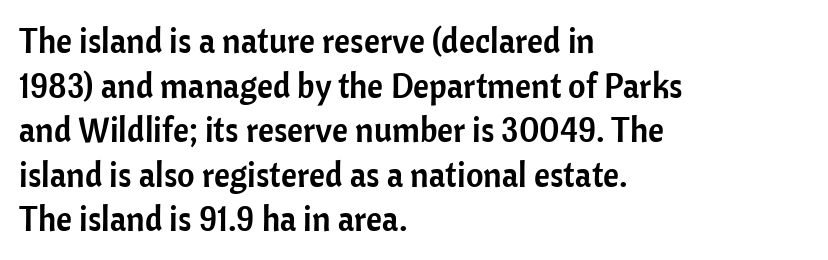
Q: Is the text italic (slanted)? A: No, it is upright.
Q: Is the typeface a serif or a sans-serif typeface? A: Sans-serif.
Q: Is the text underlined? A: No.
Q: How is the paragraph aligned? A: Left-aligned.
Q: Is the spacing between letters normal or unusually wide? A: Normal.
Q: Is the spacing between lines tight, normal or loose? A: Normal.
Q: Width (condensed, normal, or wide)? A: Normal.
Q: Stroke contrast? A: Low.
Q: x-height? A: Medium.
Q: Monospaced? A: No.
